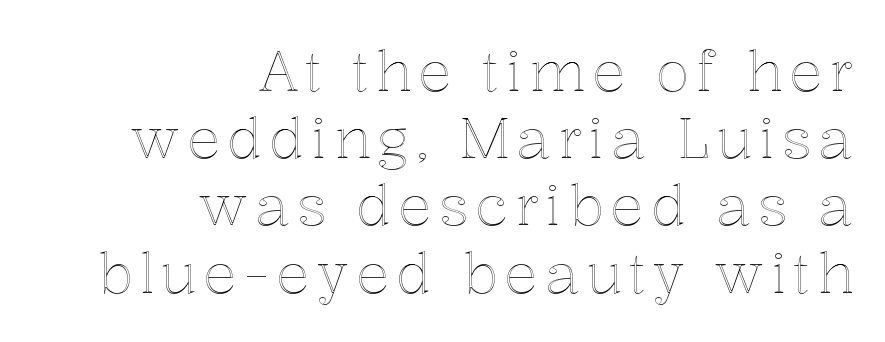
Q: Is the text italic (slanted)? A: No, it is upright.
Q: Is the text underlined? A: No.
Q: How is the paragraph aligned? A: Right-aligned.
Q: Width (condensed, normal, or wide)? A: Normal.
Q: x-height? A: Medium.
Q: Monospaced? A: No.
